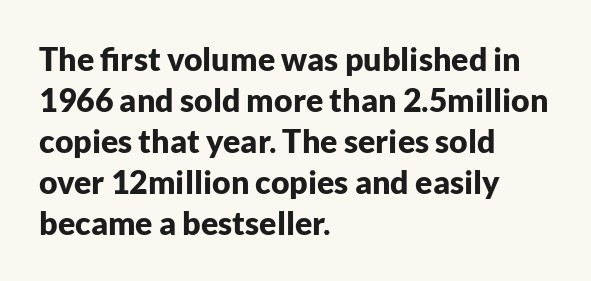
Baseline-to-baseline distance is the conventional proportion of letter height. Looks like regular typesetting: each glyph gets only the width it needs. Horizontal alignment here is leftward, the default for most running prose. Caption: bold face, heavy strokes. Short note: letters normally spaced.
